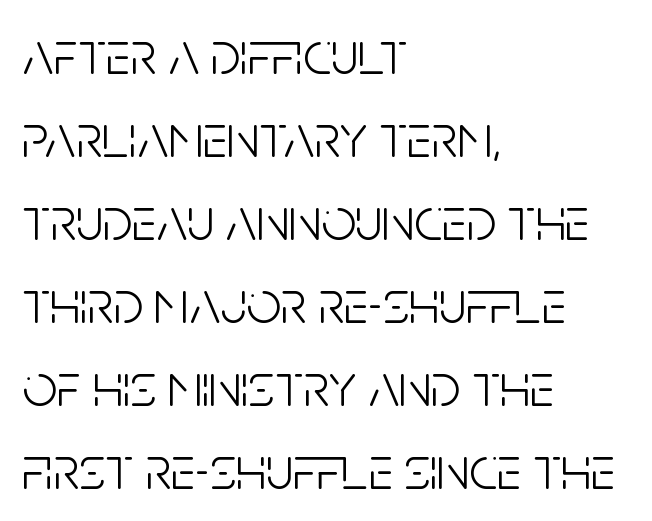
{"serif": "no", "italic": "no", "bold": "no", "weight": "light", "width": "condensed", "stroke_contrast": "low", "x_height": "large", "monospaced": "no", "underline": "no", "align": "left", "line_spacing": "normal", "line_spacing_ratio": 1.36, "letter_spacing": "normal", "letter_spacing_em": 0.0, "glyph_px": 61}
